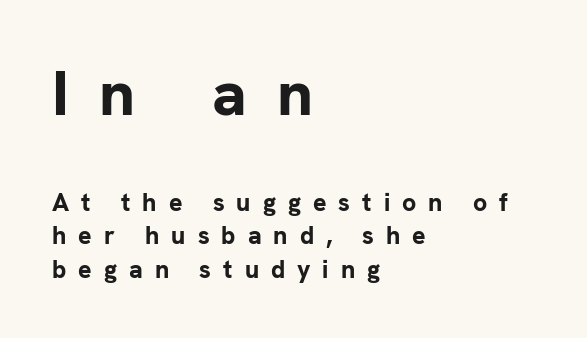
{"serif": "no", "italic": "no", "bold": "yes", "weight": "bold", "width": "normal", "stroke_contrast": "low", "x_height": "medium", "monospaced": "no", "underline": "no", "align": "left", "line_spacing": "normal", "line_spacing_ratio": 1.33, "letter_spacing": "wide", "letter_spacing_em": 0.48, "larger_block": "first", "size_ratio": 2.52, "glyph_px": 63}
